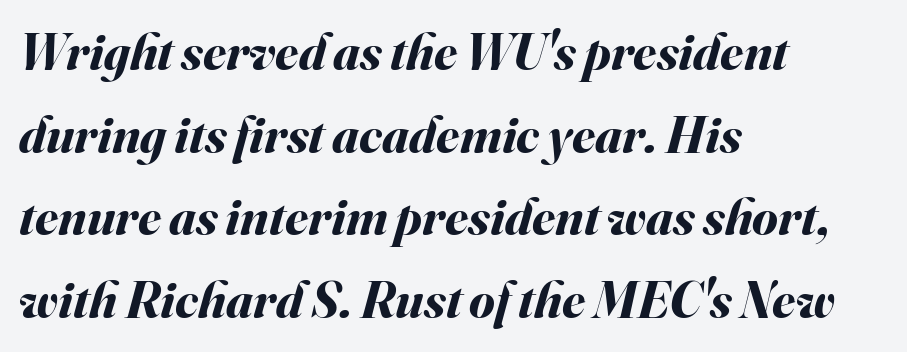
The image shows 52 px bold type, italic (leaning right); set left-aligned, normal line spacing (1.59x), normal letter spacing, not underlined; medium stroke contrast and a small x-height.
